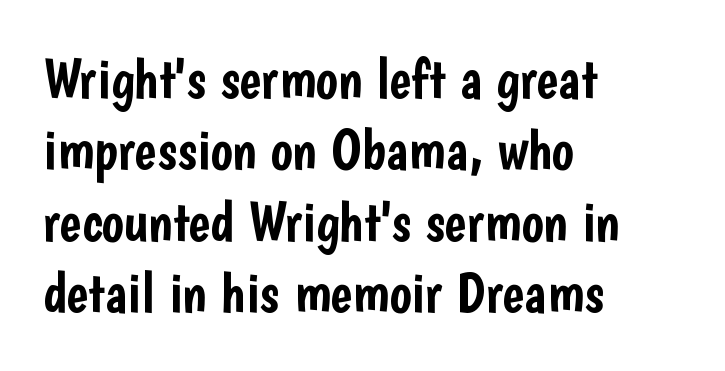
The image shows 58 px condensed sans-serif type, upright; set left-aligned, line spacing 1.23x, normal letter spacing, not underlined; low stroke contrast and a medium x-height.
